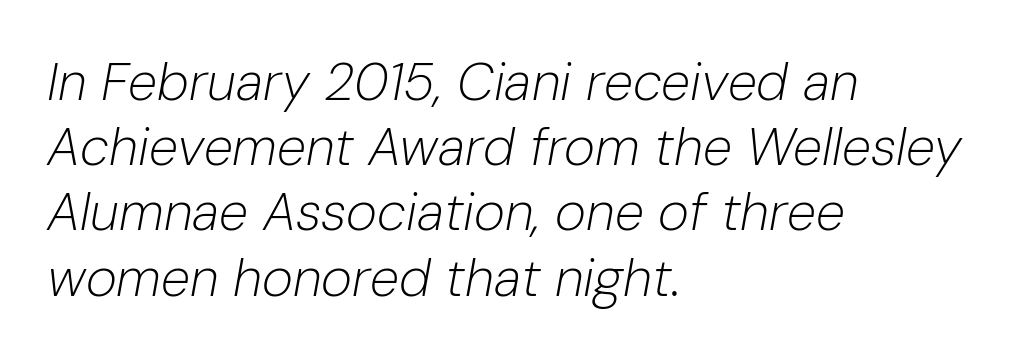
The image shows 53 px light type, italic (leaning right); set left-aligned, line spacing 1.23x, normal letter spacing, not underlined; low stroke contrast and a medium x-height.
